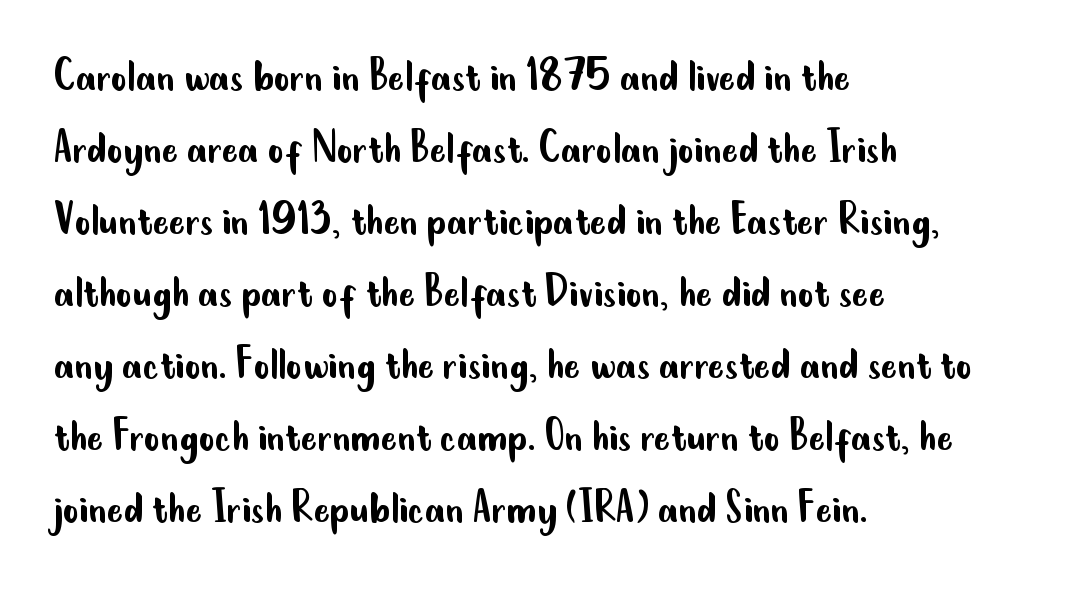
The image shows 49 px regular-weight, condensed sans-serif type, upright; set left-aligned, normal line spacing (1.47x), normal letter spacing, not underlined; low stroke contrast and a small x-height.
